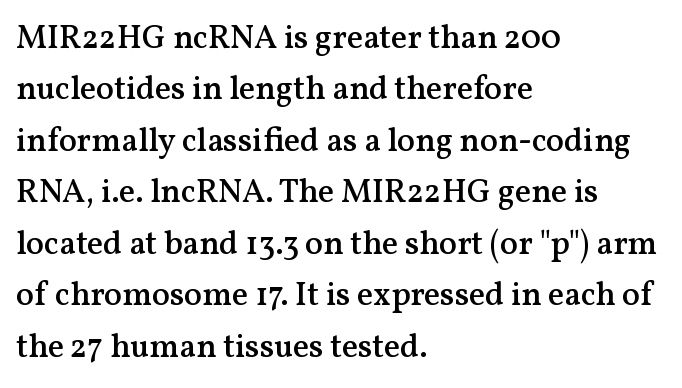
{"serif": "yes", "italic": "no", "bold": "semi", "weight": "semibold", "width": "normal", "stroke_contrast": "medium", "x_height": "medium", "monospaced": "no", "underline": "no", "align": "left", "line_spacing": "normal", "line_spacing_ratio": 1.56, "letter_spacing": "normal", "letter_spacing_em": 0.0, "glyph_px": 33}
